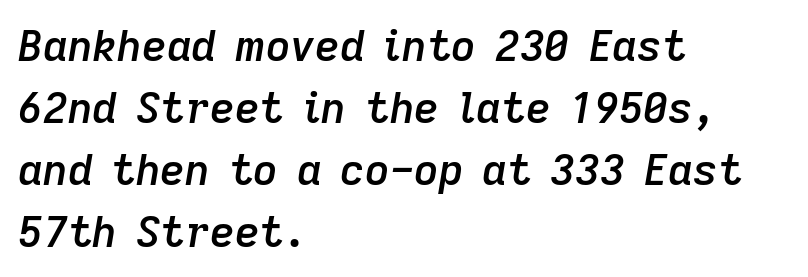
Q: Is the text bold? A: Semi-bold.
Q: Is the text italic (slanted)? A: Yes, it leans right by about 9 degrees.
Q: Is the text underlined? A: No.
Q: How is the paragraph aligned? A: Left-aligned.
Q: Is the spacing between letters normal or unusually wide? A: Normal.
Q: Is the spacing between lines tight, normal or loose? A: Normal.
Q: Width (condensed, normal, or wide)? A: Normal.
Q: Stroke contrast? A: Low.
Q: x-height? A: Medium.
Q: Monospaced? A: No.
